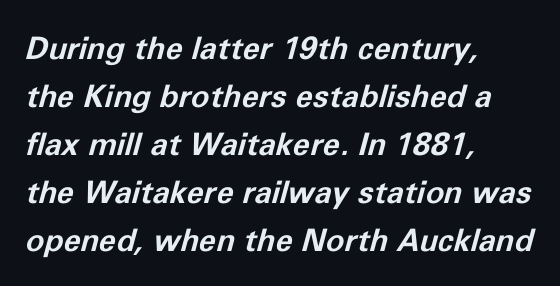
Q: Is the text bold? A: Yes.
Q: Is the text italic (slanted)? A: Yes, it leans right by about 11 degrees.
Q: Is the text underlined? A: No.
Q: How is the paragraph aligned? A: Left-aligned.
Q: Is the spacing between letters normal or unusually wide? A: Normal.
Q: Is the spacing between lines tight, normal or loose? A: Normal.
Q: Width (condensed, normal, or wide)? A: Normal.
Q: Stroke contrast? A: Low.
Q: x-height? A: Medium.
Q: Monospaced? A: No.
